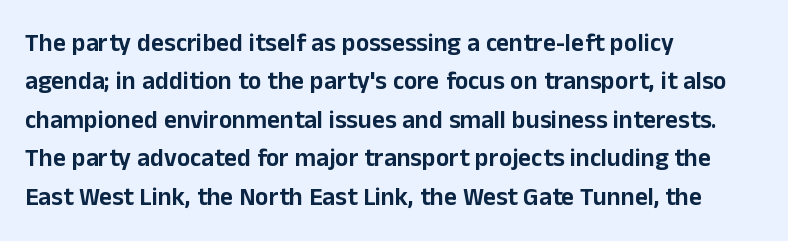
{"italic": "no", "underline": "no", "align": "left", "line_spacing": "normal", "line_spacing_ratio": 1.54, "letter_spacing": "normal", "letter_spacing_em": 0.0, "glyph_px": 25}
